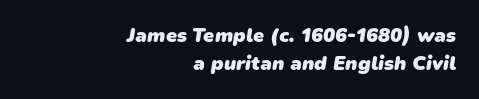
Each glyph is drawn with heavy, bold strokes. The compositor pushed each line to the right boundary. The words here are not underlined. This sample keeps an unexceptional amount of space between lines. There is no visible air inserted between adjacent glyphs.
